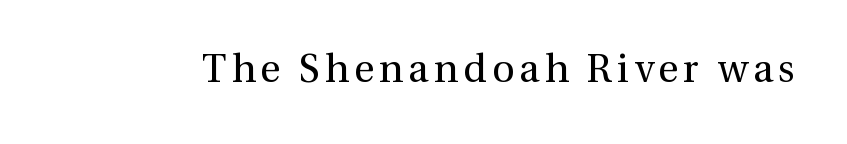
{"serif": "yes", "italic": "no", "bold": "no", "weight": "regular", "width": "normal", "stroke_contrast": "medium", "x_height": "medium", "monospaced": "no", "underline": "no", "glyph_px": 39}
